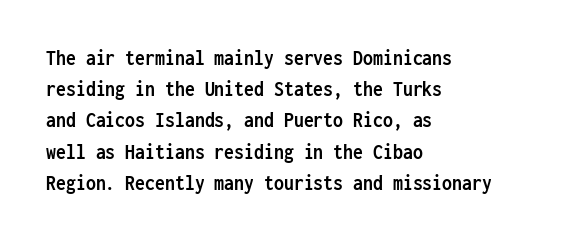
In CSS terms this would be text-align: left. Baseline-to-baseline distance is the conventional proportion of letter height. Notice how the stems are strictly vertical — no italics here. The space beneath each line is pristine and unruled. Spacing between characters is what you'd get straight out of the box. The passage shown is emphatically bold.
